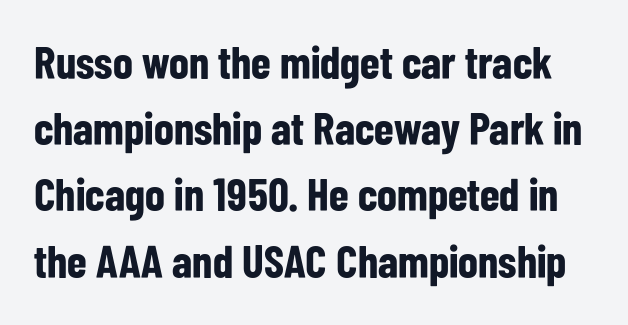
{"serif": "no", "italic": "no", "bold": "yes", "weight": "bold", "width": "condensed", "stroke_contrast": "low", "x_height": "medium", "monospaced": "no", "underline": "no", "line_spacing": "normal", "line_spacing_ratio": 1.44, "letter_spacing": "normal", "letter_spacing_em": 0.0, "glyph_px": 46}
